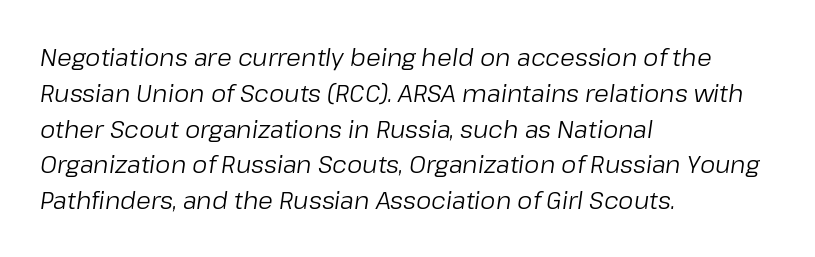
In terms of leading, this rendering sits right in the middle. Notice how the stems are inclined rather than vertical — that's the hallmark of italics. The strokes carry an ordinary text weight at most. Each word holds together tightly as a unit, with standard inter-letter gaps. The zone under the glyphs is completely vacant.
